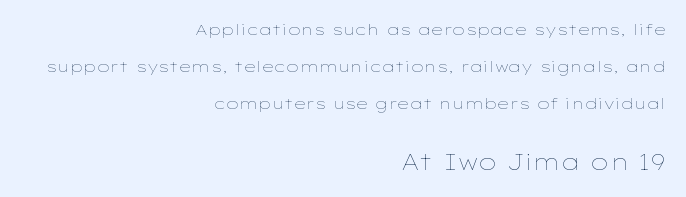
Q: Is the text bold? A: No.
Q: Is the text italic (slanted)? A: No, it is upright.
Q: Is the text underlined? A: No.
Q: How is the paragraph aligned? A: Right-aligned.
Q: Is the spacing between letters normal or unusually wide? A: Normal.
Q: Is the spacing between lines tight, normal or loose? A: Loose.
Q: Which block of text is set in a larger size, the first (top) or the second (bottom)? A: The second (bottom) one.
